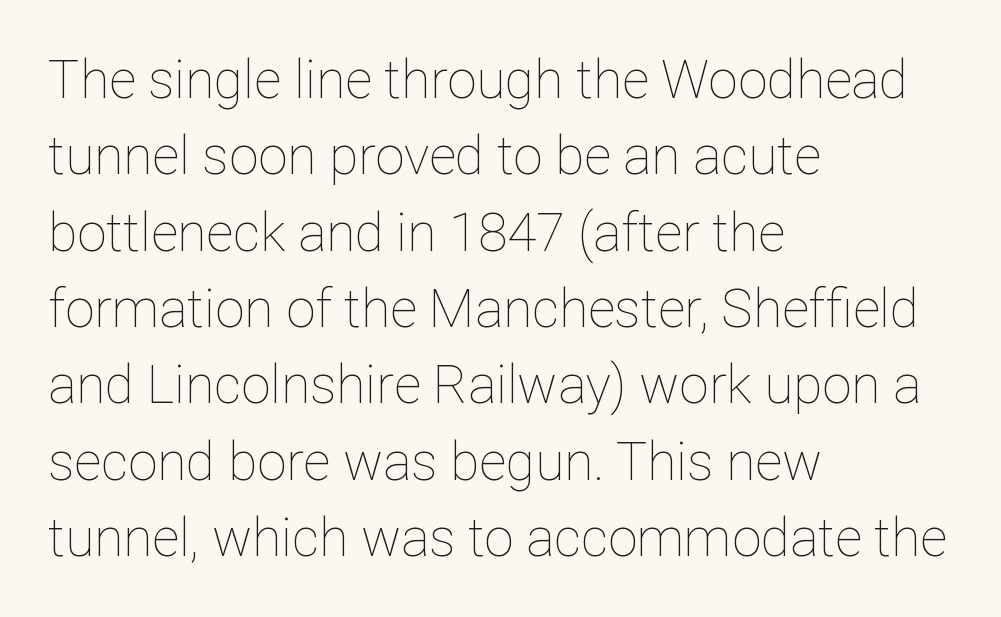
Q: Is the text bold? A: No.
Q: Is the text italic (slanted)? A: No, it is upright.
Q: Is the text underlined? A: No.
Q: How is the paragraph aligned? A: Left-aligned.
Q: Is the spacing between letters normal or unusually wide? A: Normal.
Q: Is the spacing between lines tight, normal or loose? A: Normal.
Q: Width (condensed, normal, or wide)? A: Normal.
Q: Stroke contrast? A: Low.
Q: x-height? A: Medium.
Q: Monospaced? A: No.
